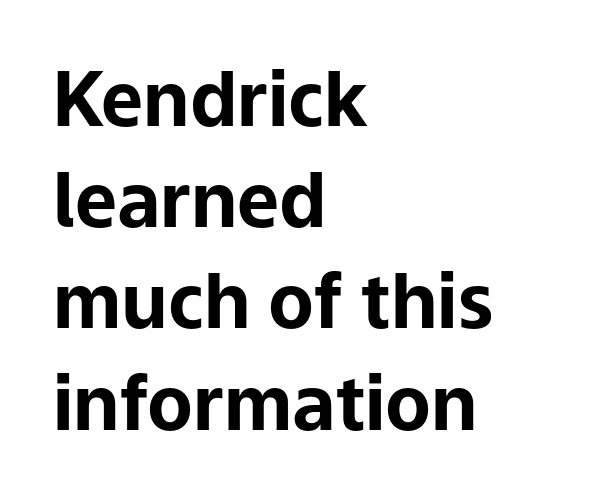
{"serif": "no", "italic": "no", "bold": "yes", "weight": "bold", "width": "normal", "stroke_contrast": "low", "x_height": "medium", "monospaced": "no", "underline": "no", "align": "left", "line_spacing": "normal", "line_spacing_ratio": 1.35, "letter_spacing": "normal", "letter_spacing_em": 0.0, "glyph_px": 75}
